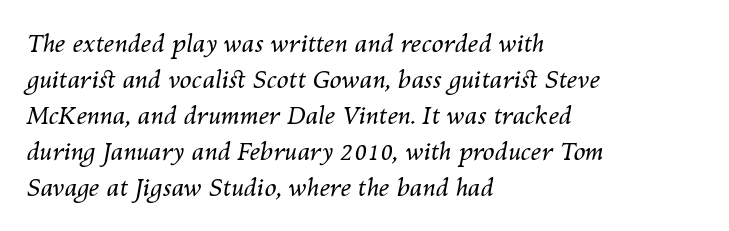
The image shows 24 px text type, italic (leaning right); set left-aligned, normal line spacing (1.5x), normal letter spacing, not underlined.
